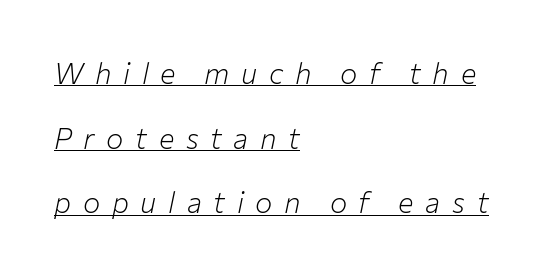
Look at the tracking — it's clearly loosened, letters drifting apart. Character widths vary here, with narrow letters taking less room than wide ones. Caption: lettering with a line underneath. Stroke mass is kept to a normal reading level or below.
